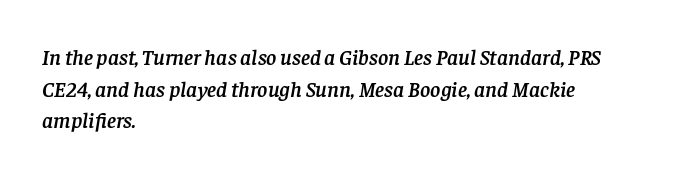
Teacher's note: observe the even left margin — that is flush-left alignment. Default kerning and tracking; the words read as compact shapes. Tall strokes in this sample are angled rather than plumb. The space directly below the letters is spotless. Interline gaps are of average width in this sample.
